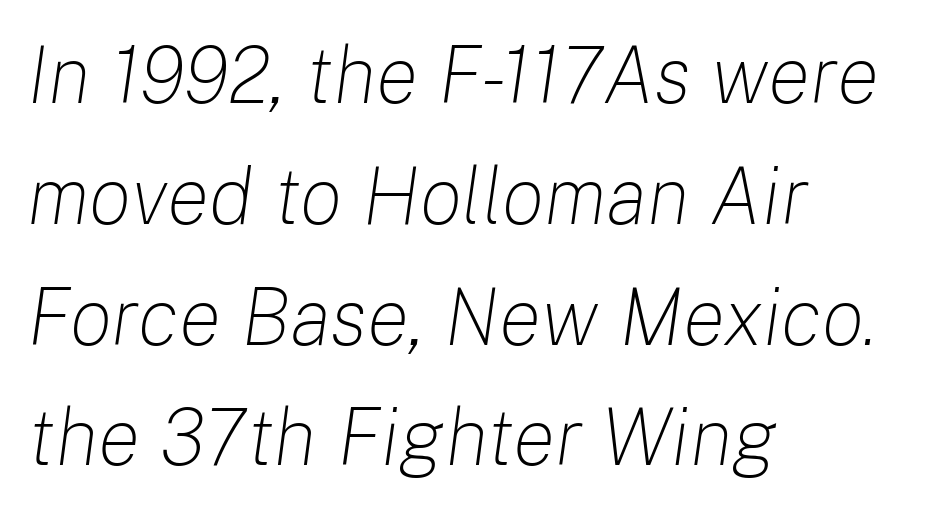
The image shows 80 px light type, italic (leaning right); set left-aligned, normal line spacing (1.51x), normal letter spacing, not underlined; low stroke contrast and a medium x-height.
